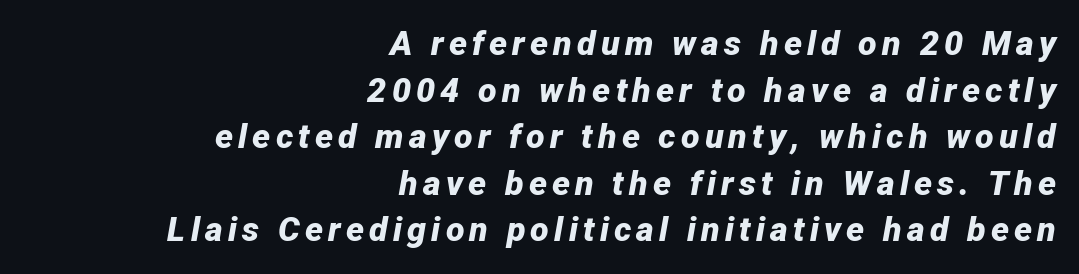
The image shows 34 px bold type, italic (leaning right); set right-aligned, normal line spacing (1.37x), not underlined; low stroke contrast and a medium x-height.
